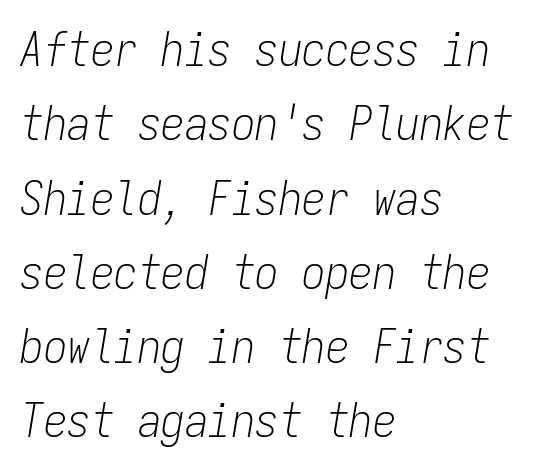
Q: Is the text bold? A: No.
Q: Is the text italic (slanted)? A: Yes, it leans right by about 9 degrees.
Q: Is the text underlined? A: No.
Q: How is the paragraph aligned? A: Left-aligned.
Q: Is the spacing between letters normal or unusually wide? A: Normal.
Q: Is the spacing between lines tight, normal or loose? A: Normal.
Q: Width (condensed, normal, or wide)? A: Condensed.
Q: Stroke contrast? A: Low.
Q: x-height? A: Medium.
Q: Monospaced? A: Yes.
